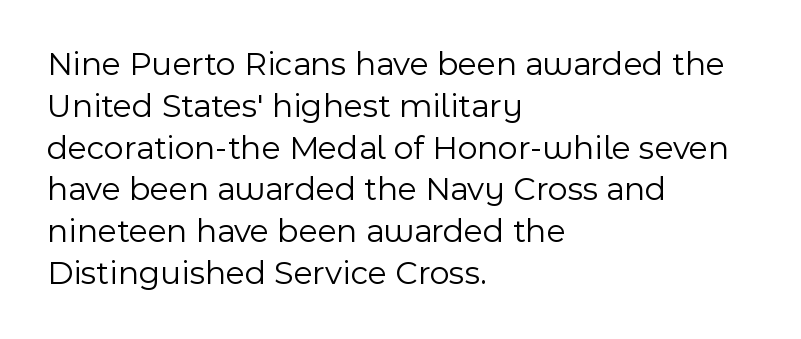
Q: Is the text bold? A: No.
Q: Is the text italic (slanted)? A: No, it is upright.
Q: Is the typeface a serif or a sans-serif typeface? A: Sans-serif.
Q: Is the text underlined? A: No.
Q: How is the paragraph aligned? A: Left-aligned.
Q: Is the spacing between letters normal or unusually wide? A: Normal.
Q: Width (condensed, normal, or wide)? A: Normal.
Q: x-height? A: Medium.
Q: Monospaced? A: No.
